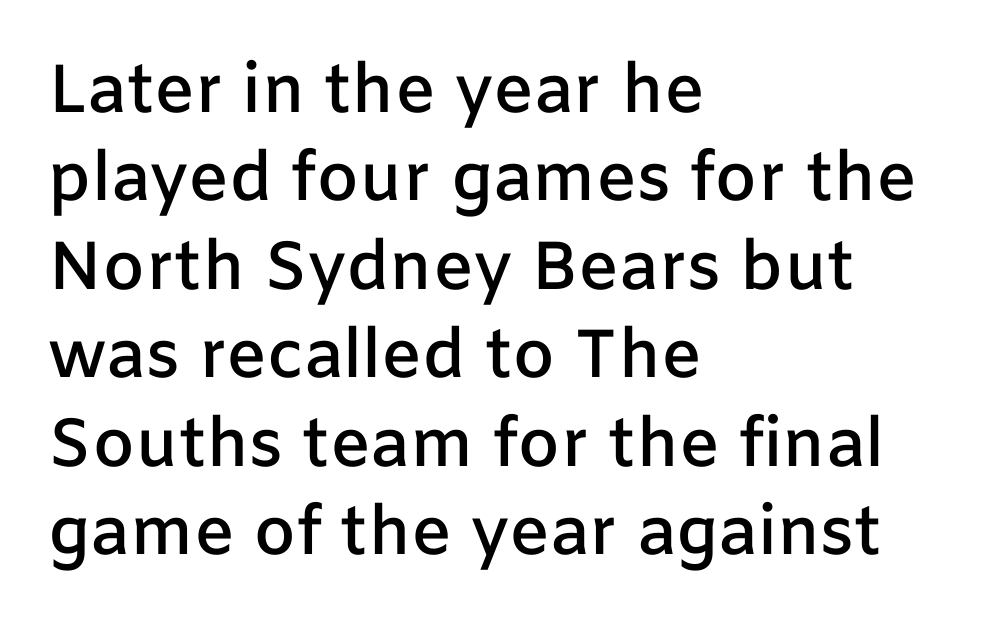
Q: Is the text bold? A: Semi-bold.
Q: Is the text italic (slanted)? A: No, it is upright.
Q: Is the typeface a serif or a sans-serif typeface? A: Sans-serif.
Q: Is the text underlined? A: No.
Q: How is the paragraph aligned? A: Left-aligned.
Q: Is the spacing between letters normal or unusually wide? A: Normal.
Q: Is the spacing between lines tight, normal or loose? A: Normal.
Q: Width (condensed, normal, or wide)? A: Normal.
Q: Stroke contrast? A: Low.
Q: x-height? A: Medium.
Q: Monospaced? A: No.
